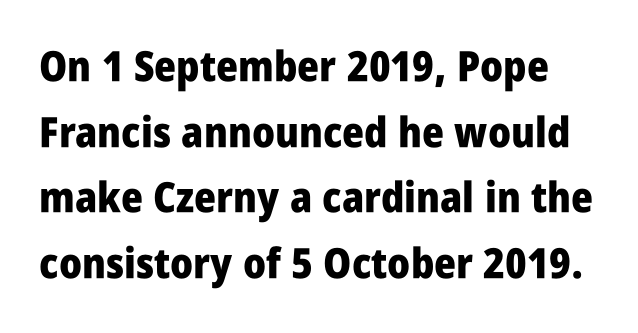
The image shows 42 px heavy, condensed sans-serif type, upright; set normal line spacing (1.56x), normal letter spacing, not underlined; low stroke contrast and a large x-height.
